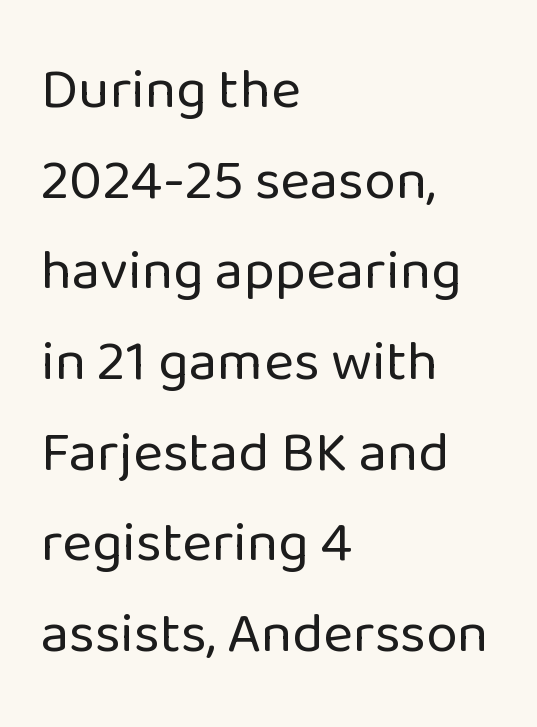
{"serif": "no", "italic": "no", "bold": "no", "weight": "regular", "width": "normal", "stroke_contrast": "low", "x_height": "medium", "monospaced": "no", "underline": "no", "align": "left", "line_spacing": "normal", "line_spacing_ratio": 1.59, "letter_spacing": "normal", "letter_spacing_em": 0.0, "glyph_px": 57}
